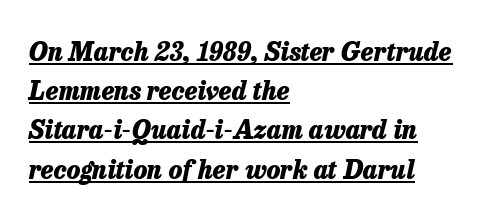
{"italic": "yes", "lean": "right", "slant_degrees": 13, "bold": "yes", "underline": "yes", "align": "left", "line_spacing": "normal", "line_spacing_ratio": 1.57, "letter_spacing": "normal", "letter_spacing_em": 0.0, "glyph_px": 25}
